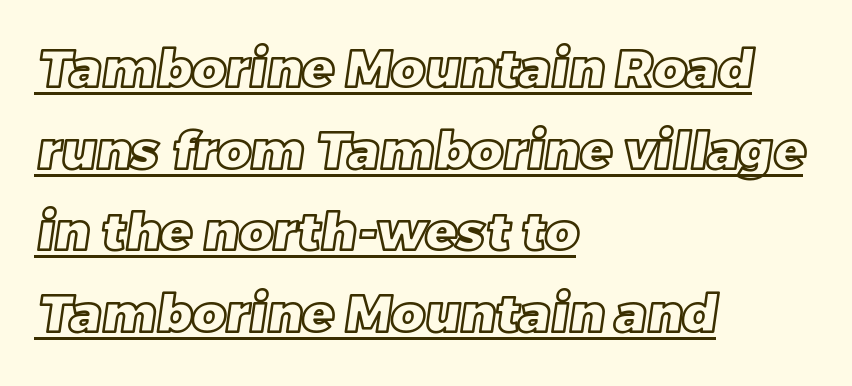
{"width": "normal", "x_height": "large", "monospaced": "no", "underline": "yes", "align": "left", "line_spacing": "normal", "line_spacing_ratio": 1.57, "letter_spacing": "normal", "letter_spacing_em": 0.0, "glyph_px": 52}
